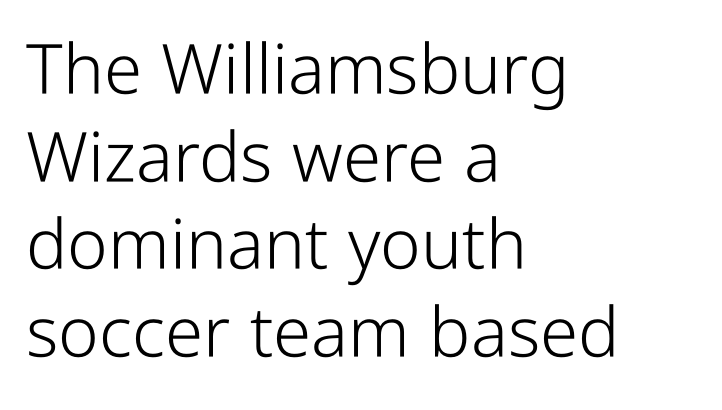
The designer went with a sans here, leaving each stem footless. Each letter keeps its own natural width here, so spacing adapts to shape. The weight tops out at a normal text grade. Is there much room between lines? A standard amount, neither cramped nor airy. A student would call this left alignment; a typographer would say flush left, rag right. Tracking here is standard; glyphs follow each other at the usual distance.
